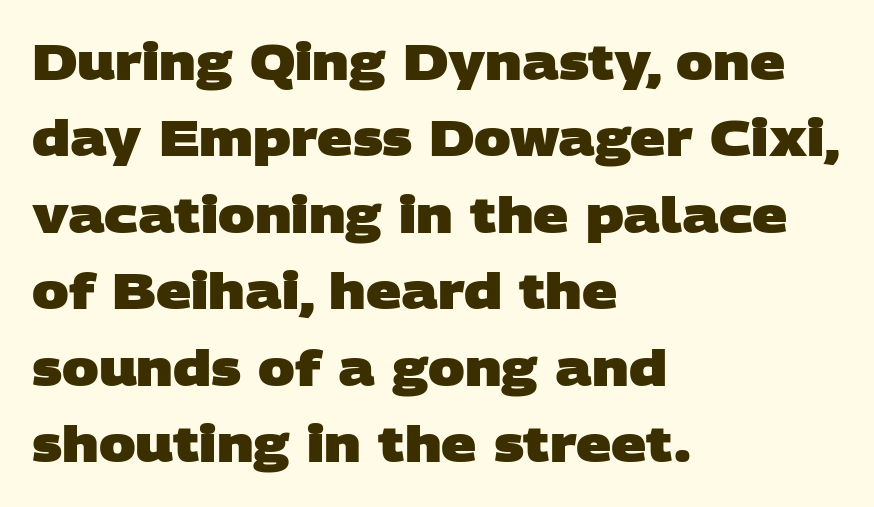
Descender tails drop into unmarked territory. This sample keeps an unexceptional amount of space between lines. Typesetter's note: full bold, strokes at maximum text heaviness. The passage shown is typed in a proportional face where columns would drift. Compared with typical body copy, the letter spacing here is the same.
